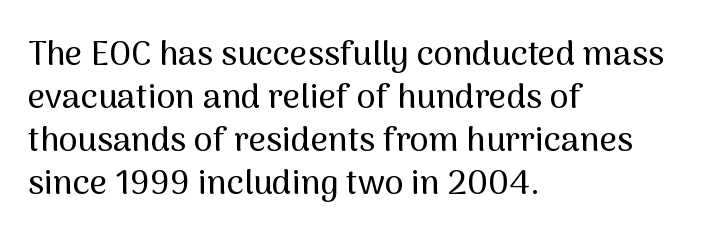
Q: Is the text italic (slanted)? A: No, it is upright.
Q: Is the typeface a serif or a sans-serif typeface? A: Sans-serif.
Q: Is the text underlined? A: No.
Q: How is the paragraph aligned? A: Left-aligned.
Q: Is the spacing between letters normal or unusually wide? A: Normal.
Q: Is the spacing between lines tight, normal or loose? A: Normal.
Q: Width (condensed, normal, or wide)? A: Normal.
Q: Stroke contrast? A: Medium.
Q: x-height? A: Medium.
Q: Monospaced? A: No.
